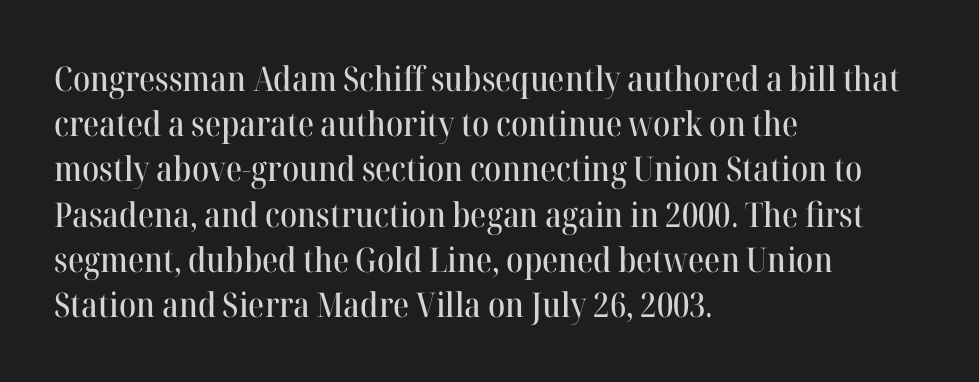
{"serif": "yes", "italic": "no", "width": "normal", "stroke_contrast": "high", "x_height": "medium", "monospaced": "no", "underline": "no", "align": "left", "line_spacing": "normal", "line_spacing_ratio": 1.33, "letter_spacing": "normal", "letter_spacing_em": 0.0, "glyph_px": 34}
